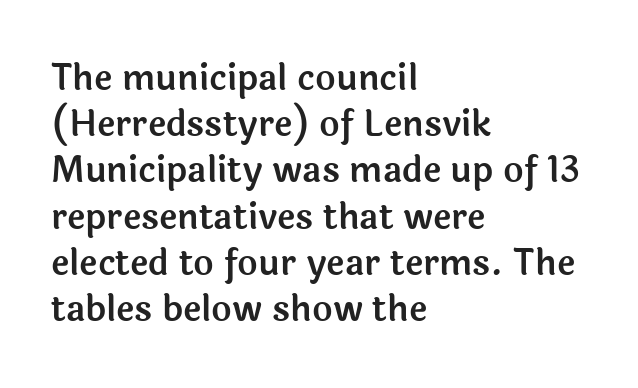
{"serif": "no", "italic": "no", "width": "normal", "x_height": "medium", "monospaced": "no", "underline": "no", "align": "left", "line_spacing": "normal", "line_spacing_ratio": 1.32, "letter_spacing": "normal", "letter_spacing_em": 0.0, "glyph_px": 35}
